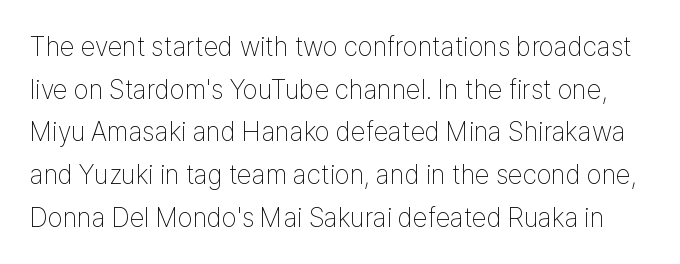
{"italic": "no", "bold": "no", "underline": "no", "line_spacing": "normal", "line_spacing_ratio": 1.58, "letter_spacing": "normal", "letter_spacing_em": 0.0, "glyph_px": 27}
